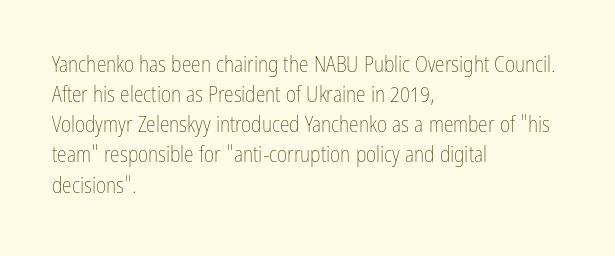
{"italic": "no", "bold": "no", "underline": "no", "align": "left", "line_spacing": "normal", "line_spacing_ratio": 1.37, "letter_spacing": "normal", "letter_spacing_em": 0.0, "glyph_px": 22}
